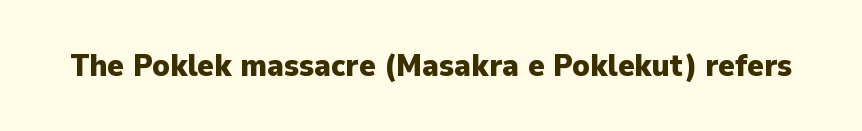
{"serif": "no", "italic": "no", "bold": "yes", "weight": "heavy", "width": "normal", "stroke_contrast": "low", "x_height": "medium", "monospaced": "no", "underline": "no", "letter_spacing": "normal", "letter_spacing_em": 0.0, "glyph_px": 31}
